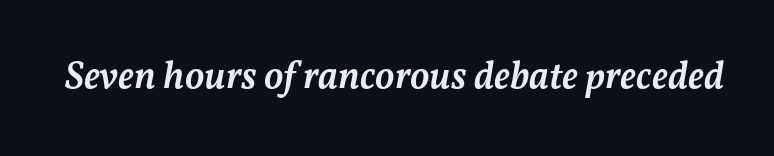
Q: Is the text bold? A: Semi-bold.
Q: Is the text italic (slanted)? A: Yes, it leans right by about 11 degrees.
Q: Is the text underlined? A: No.
Q: Is the spacing between letters normal or unusually wide? A: Normal.
Q: Width (condensed, normal, or wide)? A: Normal.
Q: Stroke contrast? A: Medium.
Q: x-height? A: Medium.
Q: Monospaced? A: No.
